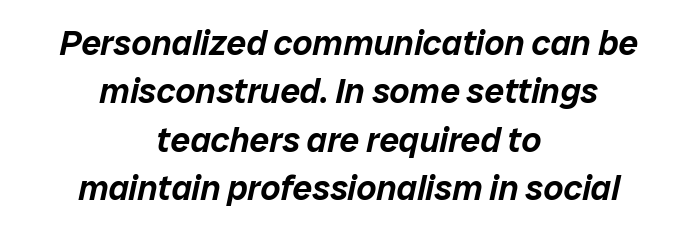
{"italic": "yes", "lean": "right", "slant_degrees": 12, "width": "normal", "stroke_contrast": "low", "x_height": "medium", "monospaced": "no", "underline": "no", "align": "center", "line_spacing": "normal", "line_spacing_ratio": 1.38, "letter_spacing": "normal", "letter_spacing_em": 0.0, "glyph_px": 35}
